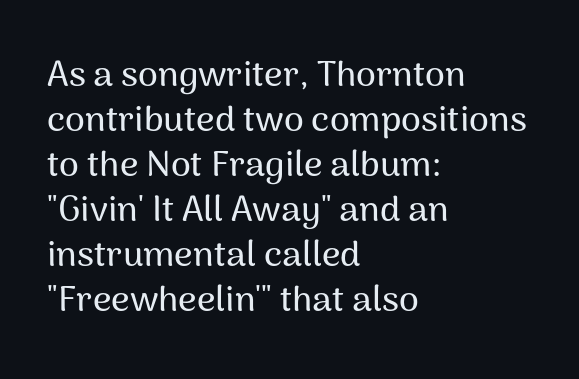
Q: Is the text italic (slanted)? A: No, it is upright.
Q: Is the typeface a serif or a sans-serif typeface? A: Sans-serif.
Q: Is the text underlined? A: No.
Q: How is the paragraph aligned? A: Left-aligned.
Q: Is the spacing between letters normal or unusually wide? A: Normal.
Q: Is the spacing between lines tight, normal or loose? A: Normal.
Q: Width (condensed, normal, or wide)? A: Normal.
Q: Stroke contrast? A: Medium.
Q: x-height? A: Medium.
Q: Monospaced? A: No.
